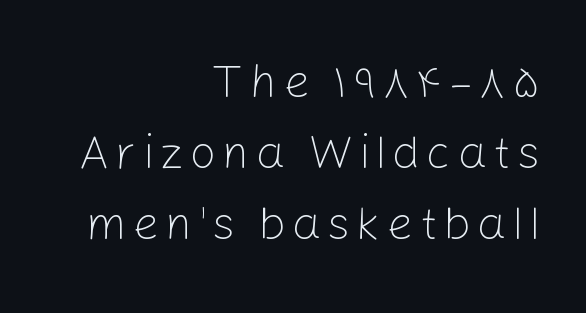
The image shows 47 px light sans-serif type, upright; set right-aligned, normal line spacing (1.51x), not underlined; low stroke contrast and a medium x-height.
